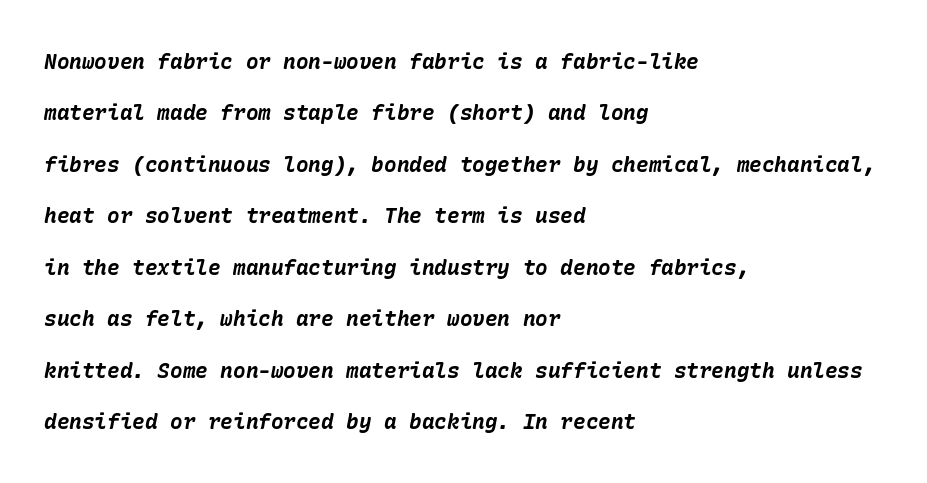
Q: Is the text bold? A: Yes.
Q: Is the text italic (slanted)? A: Yes, it leans right by about 10 degrees.
Q: Is the text underlined? A: No.
Q: How is the paragraph aligned? A: Left-aligned.
Q: Is the spacing between letters normal or unusually wide? A: Normal.
Q: Is the spacing between lines tight, normal or loose? A: Loose.
